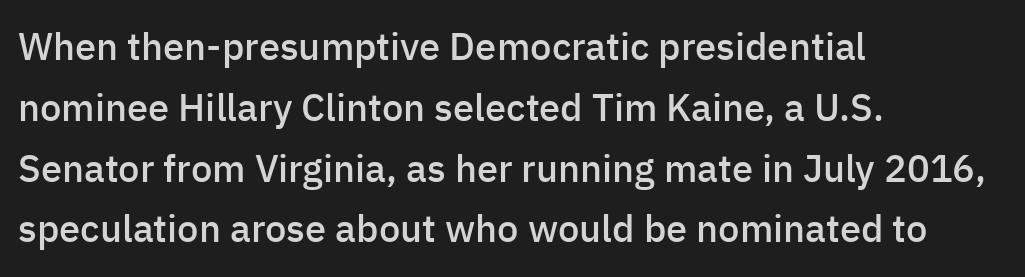
{"serif": "no", "italic": "no", "bold": "semi", "weight": "semibold", "width": "normal", "stroke_contrast": "low", "x_height": "medium", "monospaced": "no", "underline": "no", "align": "left", "line_spacing": "normal", "line_spacing_ratio": 1.6, "letter_spacing": "normal", "letter_spacing_em": 0.0, "glyph_px": 38}
